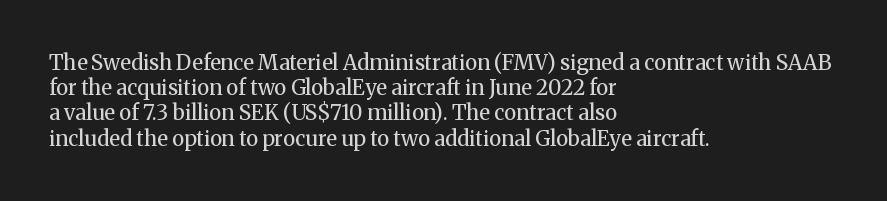
{"italic": "no", "bold": "no", "underline": "no", "align": "left", "line_spacing_ratio": 1.2, "letter_spacing": "normal", "letter_spacing_em": 0.0, "glyph_px": 21}
